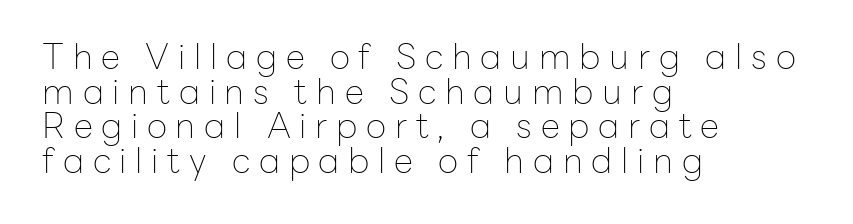
Underlining? Definitely not there. Does the leading feel generous? Not at all — it's pinched. The letterforms sit at book weight or below. What kind of face is this? One without serifs — a sans. When letters stand straight like this, we call the style roman or upright.
